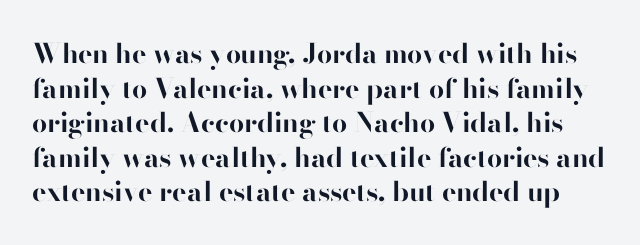
Q: Is the text bold? A: Yes.
Q: Is the text italic (slanted)? A: No, it is upright.
Q: Is the text underlined? A: No.
Q: Is the spacing between letters normal or unusually wide? A: Normal.
Q: Is the spacing between lines tight, normal or loose? A: Normal.
